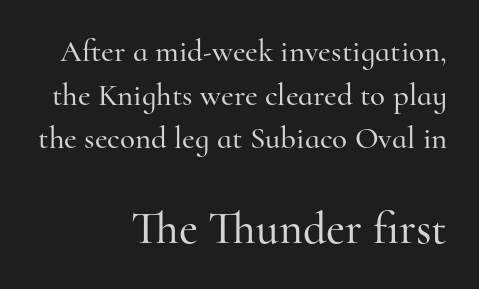
Q: Is the text italic (slanted)? A: No, it is upright.
Q: Is the typeface a serif or a sans-serif typeface? A: Serif.
Q: Is the text underlined? A: No.
Q: How is the paragraph aligned? A: Right-aligned.
Q: Is the spacing between letters normal or unusually wide? A: Normal.
Q: Is the spacing between lines tight, normal or loose? A: Normal.
Q: Which block of text is set in a larger size, the first (top) or the second (bottom)? A: The second (bottom) one.
Q: Width (condensed, normal, or wide)? A: Normal.
Q: Stroke contrast? A: High.
Q: x-height? A: Small.
Q: Monospaced? A: No.
